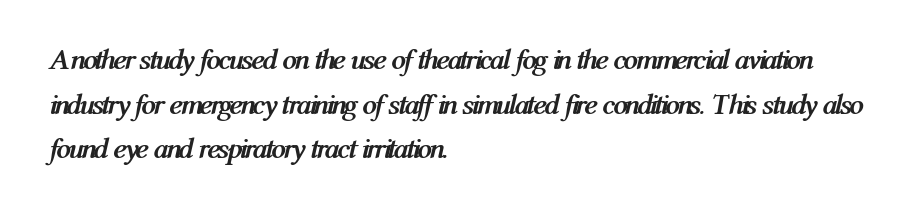
{"italic": "yes", "lean": "right", "slant_degrees": 12, "bold": "yes", "weight": "semibold", "width": "condensed", "stroke_contrast": "medium", "x_height": "medium", "monospaced": "no", "underline": "no", "align": "left", "line_spacing": "normal", "line_spacing_ratio": 1.54, "letter_spacing": "normal", "letter_spacing_em": 0.0, "glyph_px": 29}
